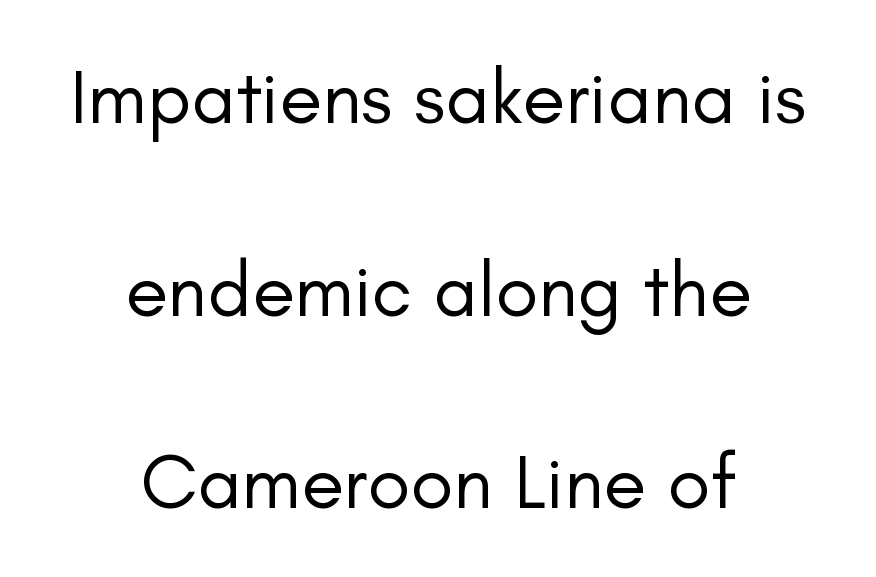
The image shows 78 px regular-weight sans-serif type, upright; set centered, loose line spacing (2.47x), normal letter spacing, not underlined; low stroke contrast and a small x-height.
